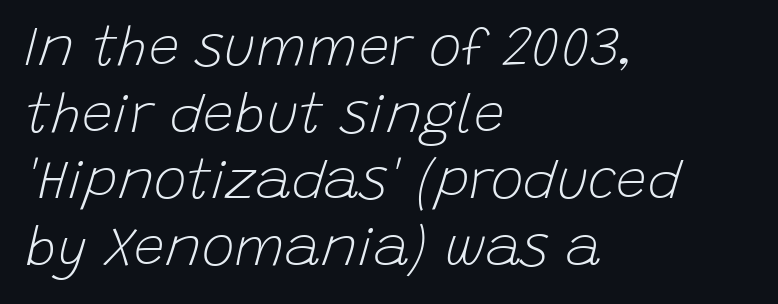
The image shows 55 px light type, italic (leaning right); set left-aligned, line spacing 1.21x, normal letter spacing, not underlined; low stroke contrast and a large x-height.
